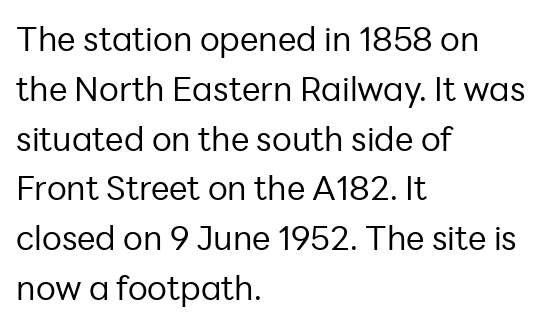
The image shows 33 px regular-weight sans-serif type, upright; set left-aligned, normal line spacing (1.51x), normal letter spacing, not underlined; low stroke contrast and a medium x-height.
